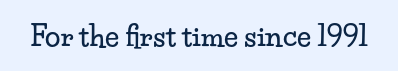
You can tell from the footed stems that serif type was used. The type sits square on the baseline with zero lean. Honestly, the letter spacing is just normal — you wouldn't notice it. Descender tails drop into unmarked territory.
